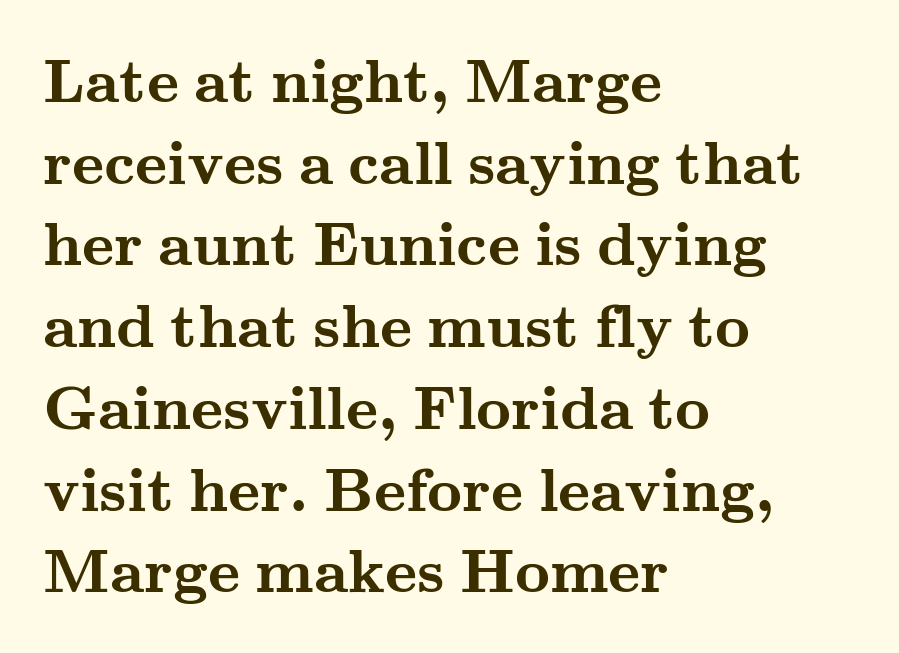
The image shows 61 px semibold, wide serif type, upright; set left-aligned, normal line spacing (1.34x), normal letter spacing, not underlined; medium stroke contrast and a small x-height.
